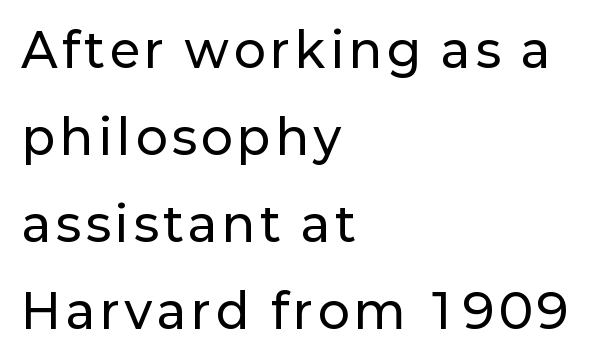
The letters stand upright; this is a roman face. The space directly below the letters is spotless. Proportional: the letters do not fall into vertical columns. Regarding serifs, this sample does without them.
